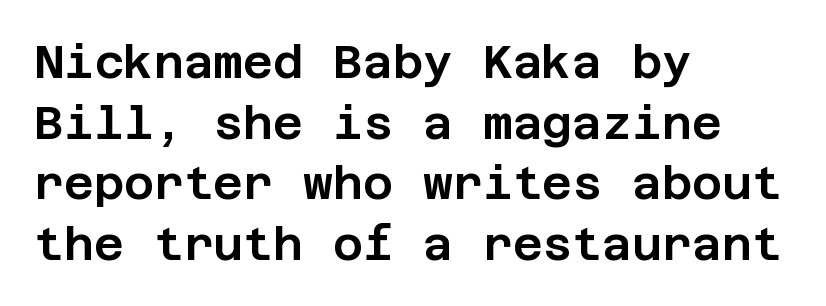
{"serif": "no", "italic": "no", "width": "normal", "stroke_contrast": "low", "x_height": "large", "underline": "no", "align": "left", "line_spacing": "normal", "line_spacing_ratio": 1.32, "letter_spacing": "normal", "letter_spacing_em": 0.0, "glyph_px": 46}
